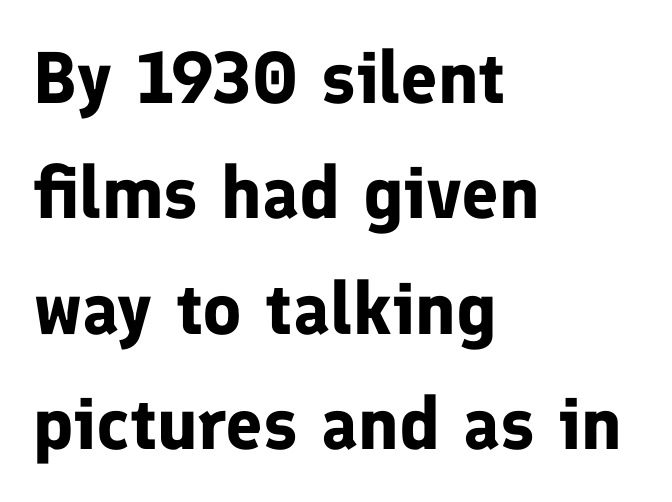
Notice how descenders clear the ascenders below comfortably — that's standard leading. Spacing verdict: proportional, widths tailored to each character. Serifs: no, the terminals of the letterforms are clean. You'd pick this weight for a headline — it's a proper bold.
